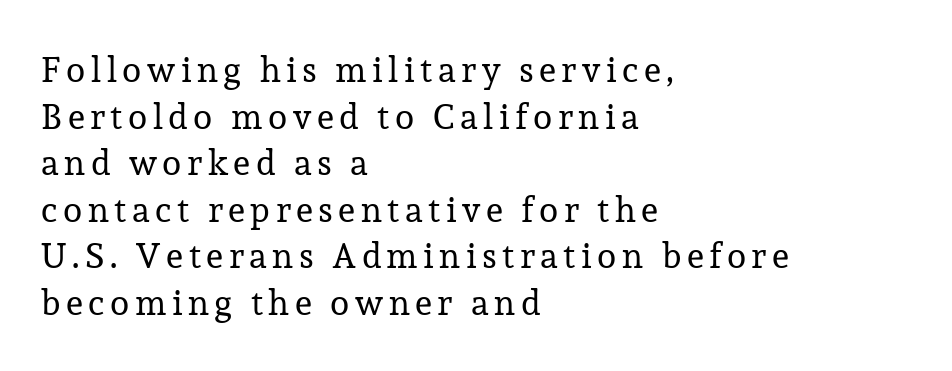
Letters rest on an invisible, unmarked baseline. Spacing verdict: proportional, widths tailored to each character. Reading down the column, the eye jumps a familiar distance to each next line. When letters stand straight like this, we call the style roman or upright. The rendering shows small feet on the letterforms — a serif design.
